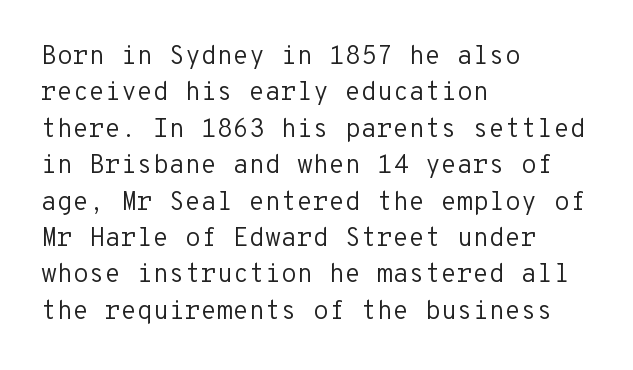
{"italic": "no", "bold": "no", "underline": "no", "align": "left", "line_spacing": "normal", "line_spacing_ratio": 1.4, "letter_spacing": "normal", "letter_spacing_em": 0.0, "glyph_px": 26}
